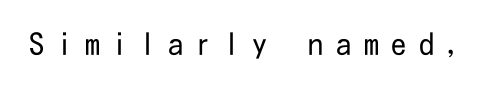
The text was rendered using a sans face with plain stroke endings. Is the letter spacing exaggerated? Yes — the characters are pushed far apart. Rule under the text: the space is simply empty. The passage shown is not bold in any degree. Rendered with straight, roman letterforms.
